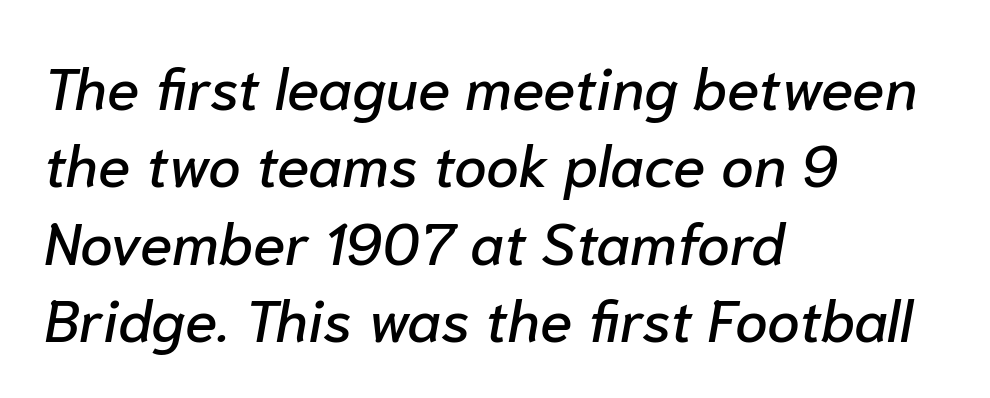
The image shows 59 px text type, italic (leaning right); set left-aligned, normal line spacing (1.31x), normal letter spacing, not underlined; low stroke contrast and a medium x-height.
